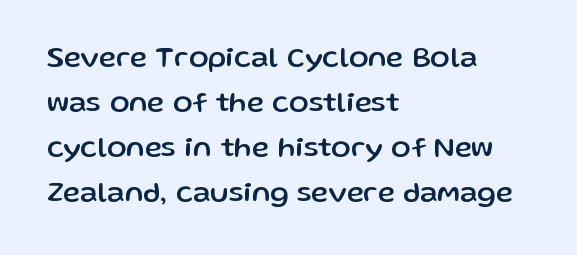
Each word holds together tightly as a unit, with standard inter-letter gaps. Compared with a centered layout, this one pins lines to the left instead. Does the leading feel generous? No, just average. The face used here is proportionally spaced, like ordinary book or web type.
